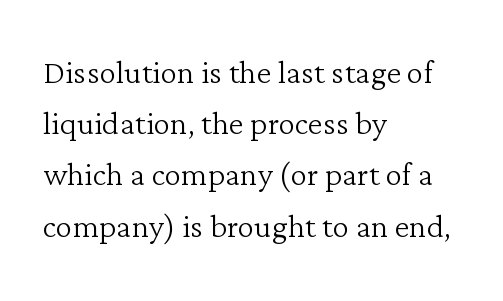
Q: Is the text bold? A: No.
Q: Is the text italic (slanted)? A: No, it is upright.
Q: Is the typeface a serif or a sans-serif typeface? A: Serif.
Q: Is the text underlined? A: No.
Q: How is the paragraph aligned? A: Left-aligned.
Q: Is the spacing between letters normal or unusually wide? A: Normal.
Q: Width (condensed, normal, or wide)? A: Normal.
Q: Stroke contrast? A: Low.
Q: x-height? A: Medium.
Q: Monospaced? A: No.
